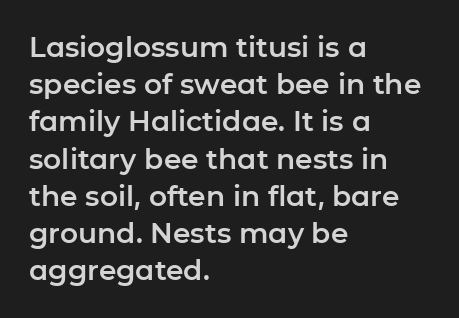
The image shows 28 px sans-serif type, upright; set left-aligned, normal line spacing (1.33x), normal letter spacing, not underlined; low stroke contrast and a medium x-height.
